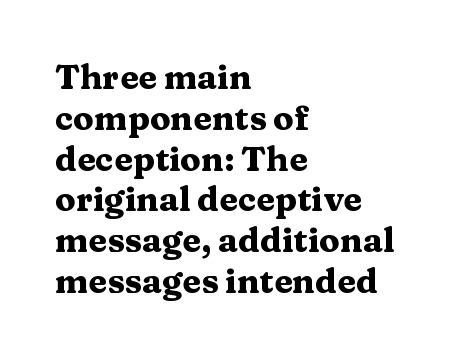
The letters are bold, with thick, heavy strokes. Glyph-to-glyph distance matches everyday printed text. Type without underlining. Visually the block forms a straight wall on the left and a jagged coastline on the right. Style check: upright.
